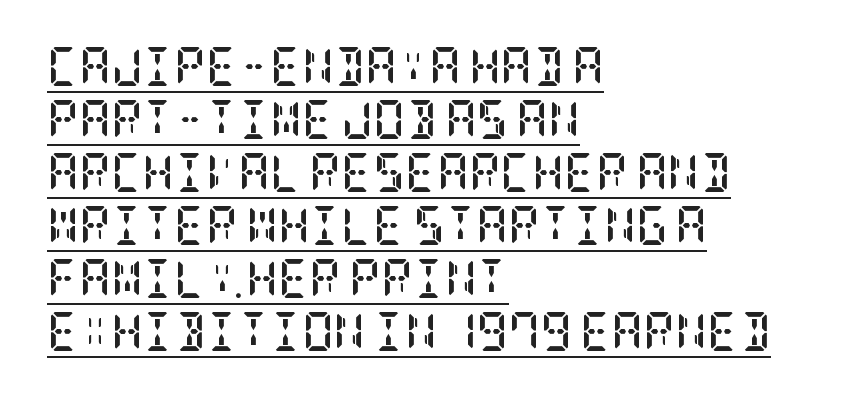
Reading down the block, your eye returns to a fixed left position each line. Is the type bold? Yes — the strokes are clearly thick and heavy. Italic: no, the glyphs are upright roman. This is underlined copy, the kind a proofreader might mark for attention. Default kerning and tracking; the words read as compact shapes. Leading: standard.
